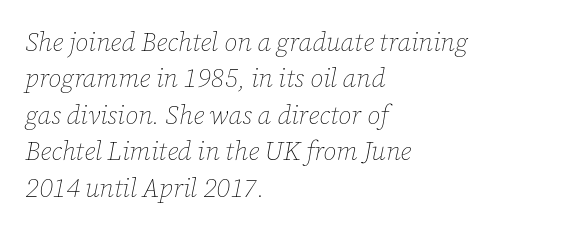
The image shows 26 px text type, italic (leaning right); set left-aligned, normal line spacing (1.4x), normal letter spacing, not underlined.
